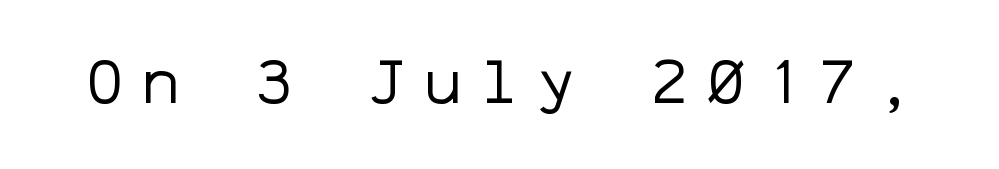
Only glyphs here, with clear space below each row. Bold? No — there's no thickening of the strokes. Short note: letters widely spaced. The passage shown is typed in a monospace face where columns stay perfectly aligned.
